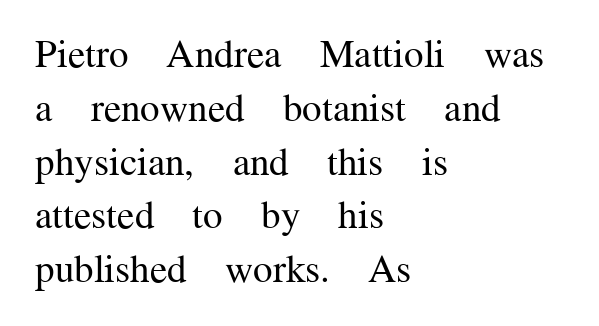
Q: Is the text bold? A: No.
Q: Is the text italic (slanted)? A: No, it is upright.
Q: Is the typeface a serif or a sans-serif typeface? A: Serif.
Q: Is the text underlined? A: No.
Q: How is the paragraph aligned? A: Left-aligned.
Q: Is the spacing between letters normal or unusually wide? A: Normal.
Q: Is the spacing between lines tight, normal or loose? A: Normal.
Q: Width (condensed, normal, or wide)? A: Normal.
Q: Stroke contrast? A: Medium.
Q: x-height? A: Medium.
Q: Monospaced? A: No.
